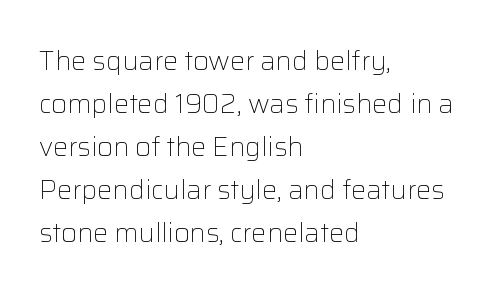
Q: Is the text bold? A: No.
Q: Is the text italic (slanted)? A: No, it is upright.
Q: Is the text underlined? A: No.
Q: How is the paragraph aligned? A: Left-aligned.
Q: Is the spacing between letters normal or unusually wide? A: Normal.
Q: Is the spacing between lines tight, normal or loose? A: Normal.
